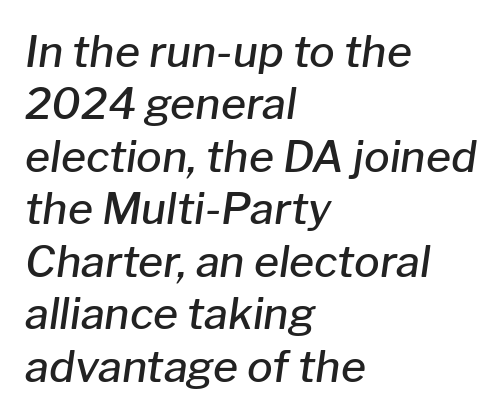
The paragraph shown leans on its left margin. When letters slant like this, we call the style italic. Compared with an ordinary text face, these strokes are moderately heavier — a semibold. There is no visible air inserted between adjacent glyphs. Only glyphs here, with clear space below each row.
